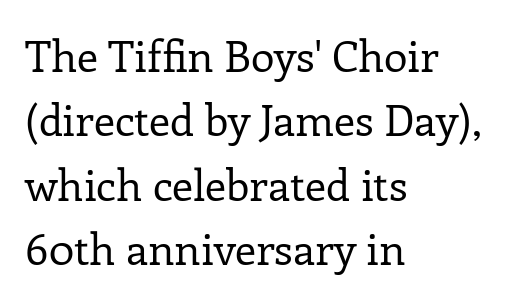
{"serif": "yes", "italic": "no", "bold": "no", "weight": "regular", "width": "normal", "stroke_contrast": "low", "x_height": "medium", "monospaced": "no", "underline": "no", "align": "left", "line_spacing": "normal", "line_spacing_ratio": 1.5, "letter_spacing": "normal", "letter_spacing_em": 0.0, "glyph_px": 43}
